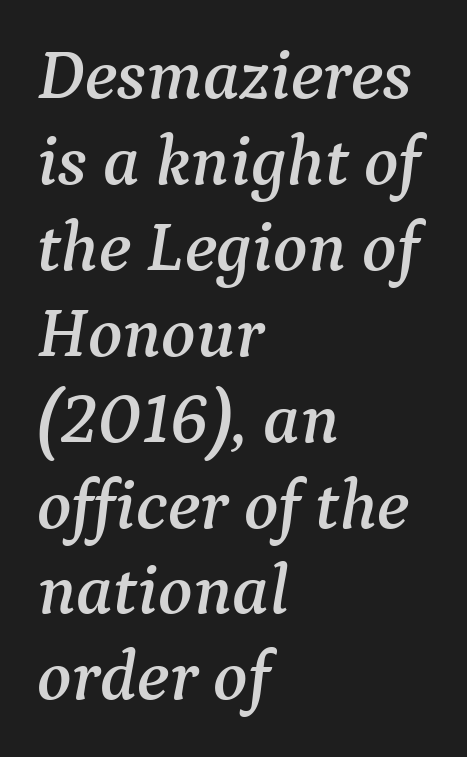
What stands out about the letter spacing? Nothing — it is the standard amount. Varying glyph widths throughout — classic text-font behaviour. Designer's note — italics engaged. The characters display serif detailing at their extremities.
